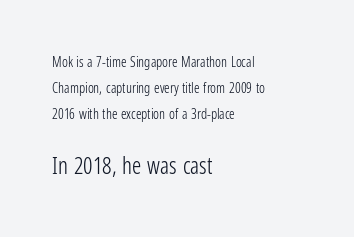
{"italic": "no", "bold": "no", "underline": "no", "align": "left", "line_spacing_ratio": 1.87, "letter_spacing": "normal", "letter_spacing_em": 0.0, "larger_block": "second", "size_ratio": 1.64, "glyph_px": 23}
